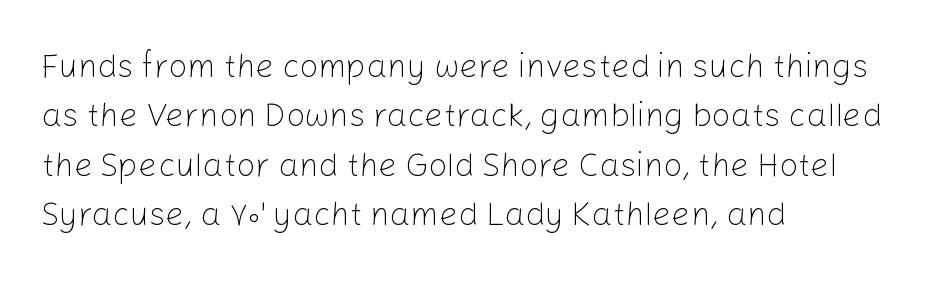
Q: Is the text bold? A: No.
Q: Is the text italic (slanted)? A: No, it is upright.
Q: Is the typeface a serif or a sans-serif typeface? A: Sans-serif.
Q: Is the text underlined? A: No.
Q: How is the paragraph aligned? A: Left-aligned.
Q: Is the spacing between letters normal or unusually wide? A: Normal.
Q: Is the spacing between lines tight, normal or loose? A: Normal.
Q: Width (condensed, normal, or wide)? A: Normal.
Q: Stroke contrast? A: Low.
Q: x-height? A: Medium.
Q: Monospaced? A: No.
